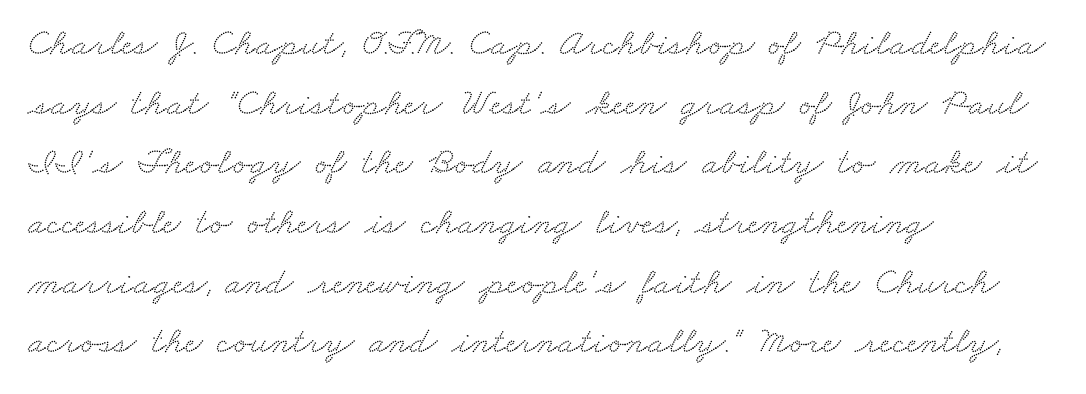
The image shows 38 px wide serif type; set left-aligned, normal line spacing (1.57x), normal letter spacing, not underlined; medium stroke contrast and a small x-height.
